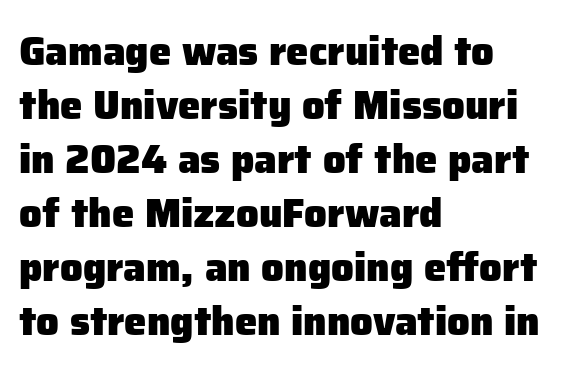
{"serif": "no", "italic": "no", "bold": "yes", "weight": "heavy", "width": "normal", "stroke_contrast": "low", "x_height": "medium", "monospaced": "no", "underline": "no", "align": "left", "line_spacing": "normal", "line_spacing_ratio": 1.35, "letter_spacing": "normal", "letter_spacing_em": 0.0, "glyph_px": 40}
